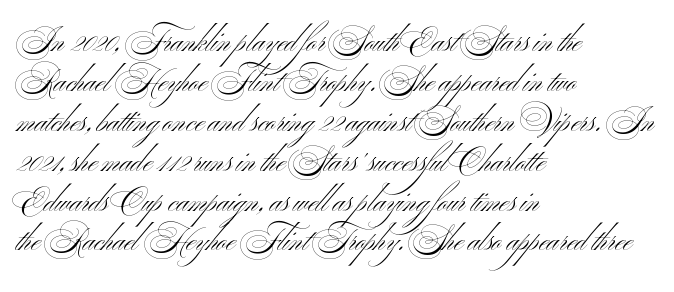
The image shows 30 px light, wide sans-serif type; set left-aligned, normal line spacing (1.33x), normal letter spacing, not underlined; medium stroke contrast and a small x-height.
